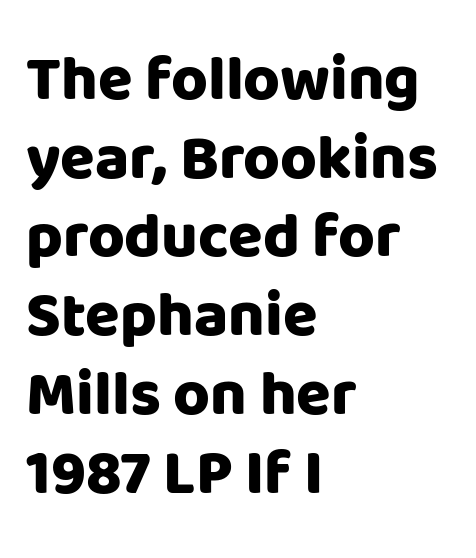
{"serif": "no", "italic": "no", "bold": "yes", "weight": "heavy", "width": "normal", "stroke_contrast": "low", "x_height": "large", "monospaced": "no", "underline": "no", "align": "left", "line_spacing": "normal", "line_spacing_ratio": 1.25, "letter_spacing": "normal", "letter_spacing_em": 0.0, "glyph_px": 63}
